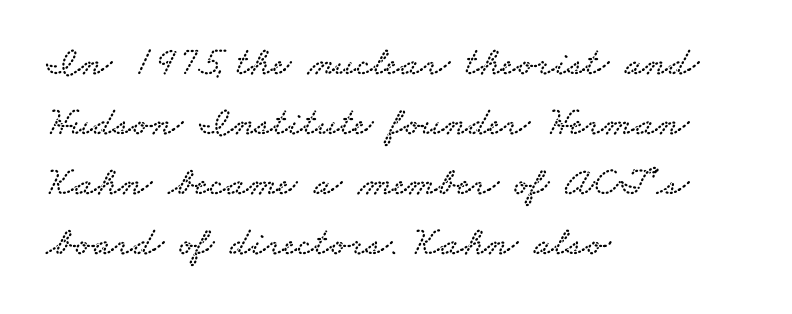
The foot of each line stays bare and open. Is this a fixed-width face? No — the glyphs have proportional, varying widths. These lines keep a tight, regular rhythm from letter to letter. If you measured baseline to baseline, you'd find a middling distance.
